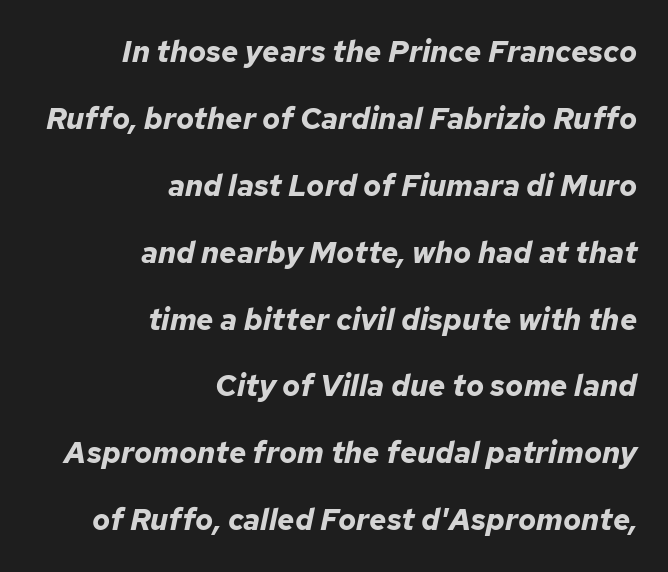
{"italic": "yes", "lean": "right", "slant_degrees": 12, "bold": "yes", "weight": "bold", "width": "normal", "stroke_contrast": "low", "x_height": "medium", "monospaced": "no", "underline": "no", "align": "right", "line_spacing": "loose", "line_spacing_ratio": 2.23, "letter_spacing": "normal", "letter_spacing_em": 0.0, "glyph_px": 30}
